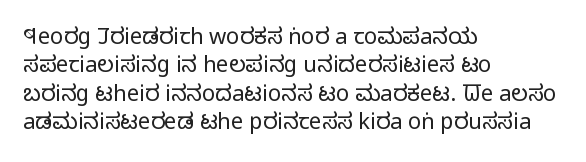
{"italic": "no", "bold": "no", "underline": "no", "align": "left", "line_spacing": "normal", "line_spacing_ratio": 1.29, "letter_spacing": "normal", "letter_spacing_em": 0.0, "glyph_px": 22}
